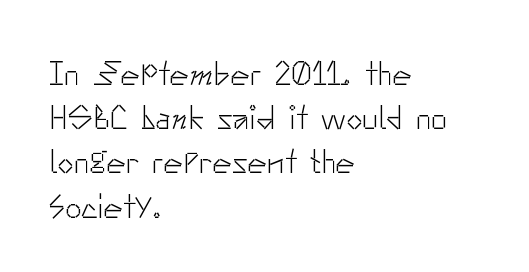
{"serif": "no", "italic": "no", "bold": "no", "weight": "light", "width": "normal", "stroke_contrast": "low", "x_height": "small", "monospaced": "no", "underline": "no", "align": "left", "line_spacing": "normal", "line_spacing_ratio": 1.34, "letter_spacing": "normal", "letter_spacing_em": 0.0, "glyph_px": 33}
